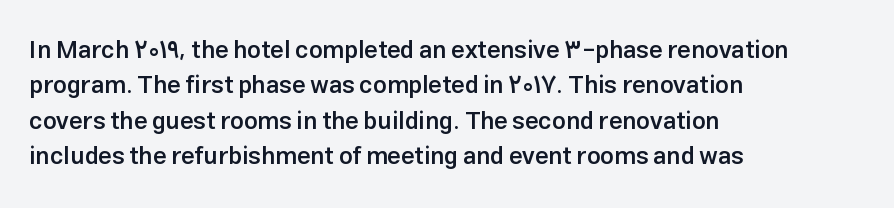
The image shows 24 px text type, upright; set left-aligned, normal line spacing (1.47x), normal letter spacing, not underlined.
